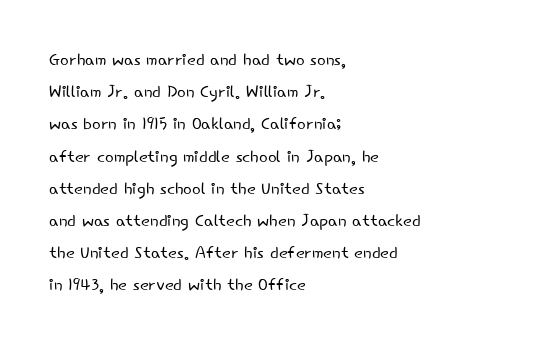
Q: Is the text bold? A: No.
Q: Is the text italic (slanted)? A: No, it is upright.
Q: Is the text underlined? A: No.
Q: How is the paragraph aligned? A: Left-aligned.
Q: Is the spacing between letters normal or unusually wide? A: Normal.
Q: Is the spacing between lines tight, normal or loose? A: Normal.
